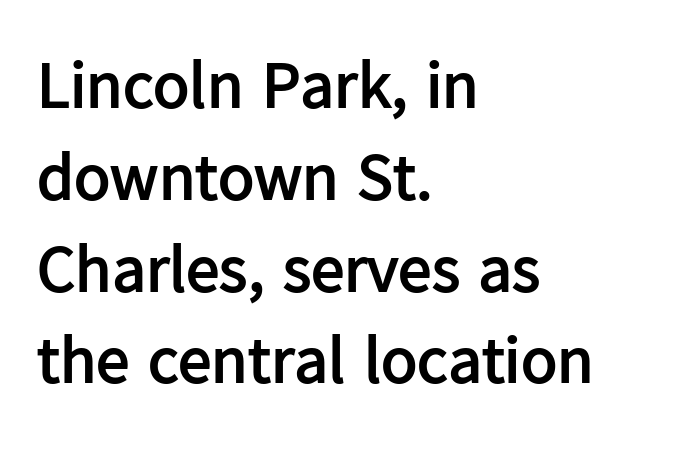
Glyph-to-glyph distance matches everyday printed text. Proportional: the letters do not fall into vertical columns. Honestly, there is no underline to notice here at all. Thick stems and heavy bowls — unmistakably bold. Notice how the passage keeps a crisp vertical edge on the left only.
